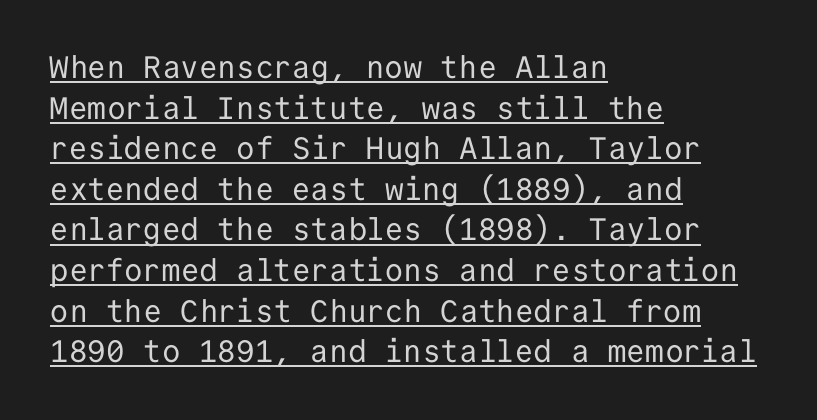
Q: Is the text bold? A: No.
Q: Is the text italic (slanted)? A: No, it is upright.
Q: Is the typeface a serif or a sans-serif typeface? A: Sans-serif.
Q: Is the text underlined? A: Yes.
Q: How is the paragraph aligned? A: Left-aligned.
Q: Is the spacing between letters normal or unusually wide? A: Normal.
Q: Is the spacing between lines tight, normal or loose? A: Normal.
Q: Width (condensed, normal, or wide)? A: Normal.
Q: Stroke contrast? A: Low.
Q: x-height? A: Medium.
Q: Monospaced? A: Yes.
